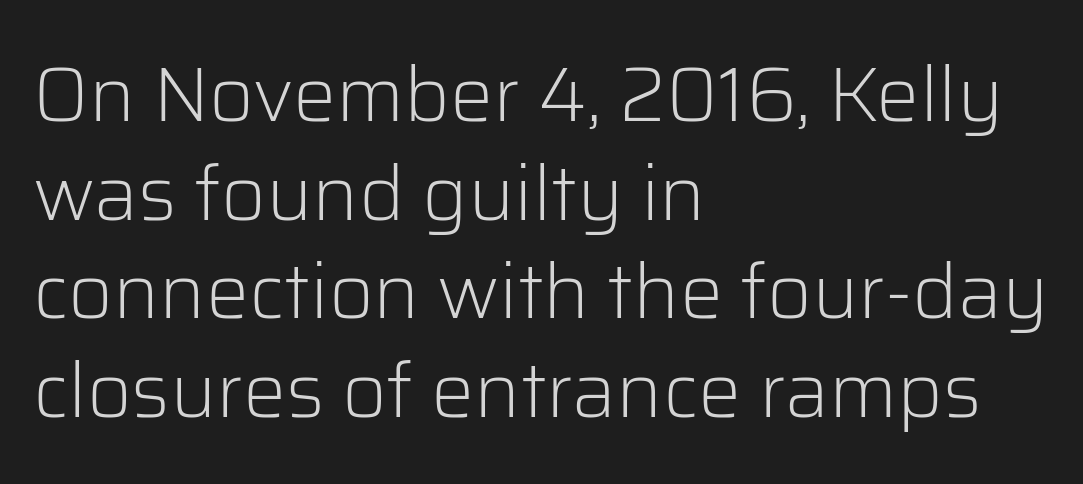
Q: Is the text bold? A: No.
Q: Is the text italic (slanted)? A: No, it is upright.
Q: Is the typeface a serif or a sans-serif typeface? A: Sans-serif.
Q: Is the text underlined? A: No.
Q: How is the paragraph aligned? A: Left-aligned.
Q: Is the spacing between letters normal or unusually wide? A: Normal.
Q: Is the spacing between lines tight, normal or loose? A: Normal.
Q: Width (condensed, normal, or wide)? A: Normal.
Q: Stroke contrast? A: Low.
Q: x-height? A: Medium.
Q: Monospaced? A: No.
